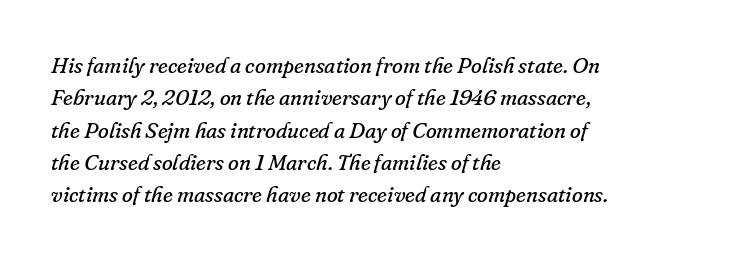
{"italic": "yes", "lean": "right", "slant_degrees": 16, "bold": "no", "underline": "no", "align": "left", "line_spacing": "normal", "line_spacing_ratio": 1.47, "letter_spacing": "normal", "letter_spacing_em": 0.0, "glyph_px": 22}
